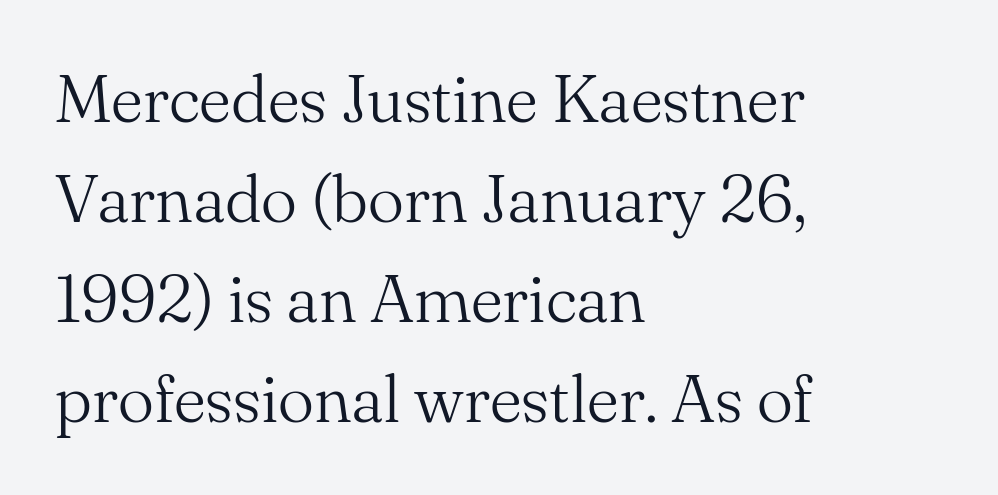
{"serif": "yes", "italic": "no", "bold": "no", "weight": "light", "width": "normal", "stroke_contrast": "medium", "x_height": "small", "monospaced": "no", "underline": "no", "align": "left", "line_spacing": "normal", "line_spacing_ratio": 1.47, "letter_spacing": "normal", "letter_spacing_em": 0.0, "glyph_px": 68}
